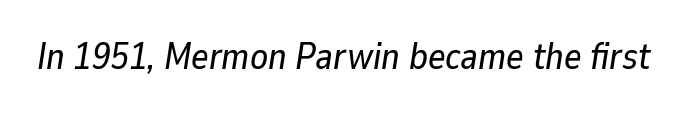
The face used here is proportionally spaced, like ordinary book or web type. The lettering tilts uniformly, giving the passage an italic look. Only glyphs here, with clear space below each row. Letter spacing: default.
